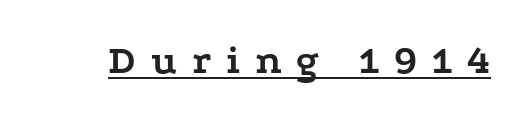
Q: Is the text bold? A: Yes.
Q: Is the text italic (slanted)? A: No, it is upright.
Q: Is the typeface a serif or a sans-serif typeface? A: Serif.
Q: Is the text underlined? A: Yes.
Q: Is the spacing between letters normal or unusually wide? A: Unusually wide.
Q: Width (condensed, normal, or wide)? A: Wide.
Q: Stroke contrast? A: Low.
Q: x-height? A: Medium.
Q: Monospaced? A: No.
